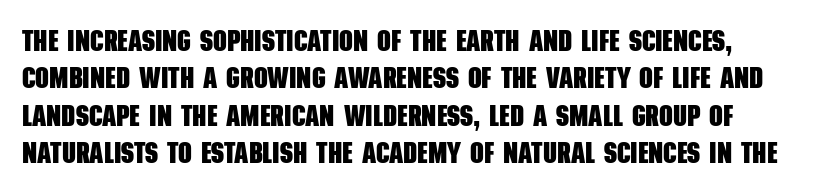
The image shows 30 px heavy, condensed sans-serif type; set normal line spacing (1.25x), normal letter spacing, not underlined; low stroke contrast and a large x-height.
